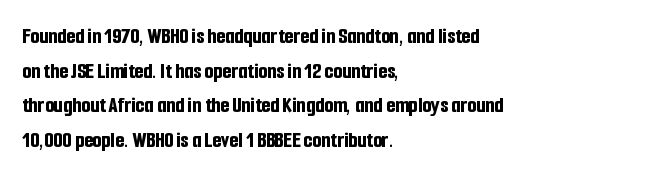
The image shows 23 px bold type, upright; set left-aligned, normal line spacing (1.51x), normal letter spacing, not underlined.
